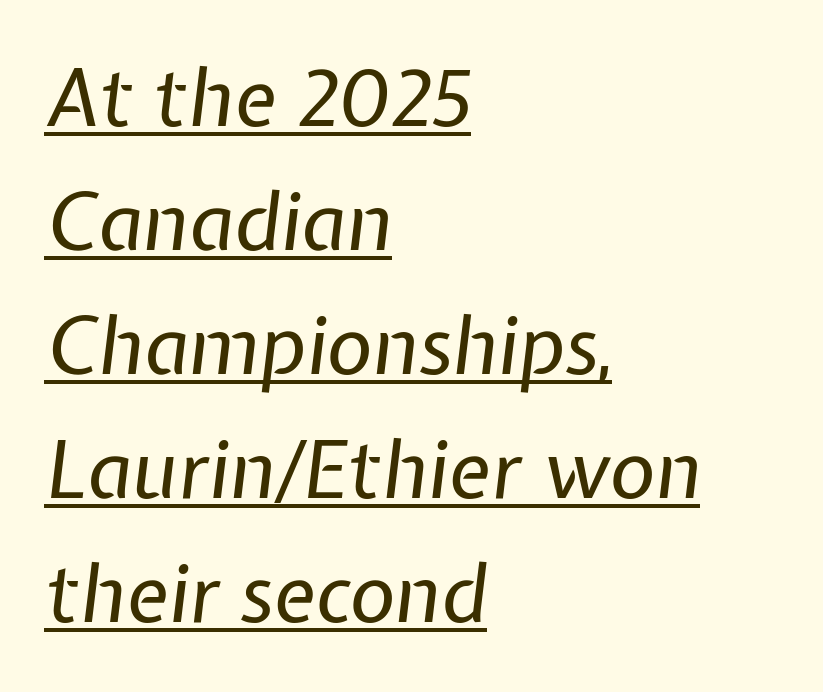
Does extra space separate the letters? No, they use regular spacing. Notice how the stems are inclined rather than vertical — that's the hallmark of italics. Typeset ragged right — the left edge is the straight one. This reads as an unemphasized weight, regular at the heaviest.
